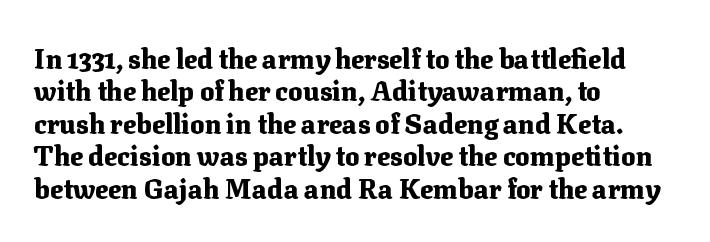
The space directly below the letters is spotless. Heavy-handed strokes throughout: this text is bold. If you drew a ruler down the left edge, every line would touch it. Italic: no, the glyphs are upright roman. Nobody touched the tracking dial on this one.
